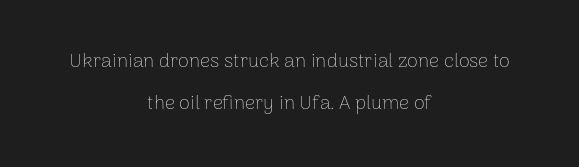
{"italic": "no", "bold": "no", "underline": "no", "align": "center", "line_spacing": "loose", "line_spacing_ratio": 2.12, "letter_spacing": "normal", "letter_spacing_em": 0.0, "glyph_px": 20}
